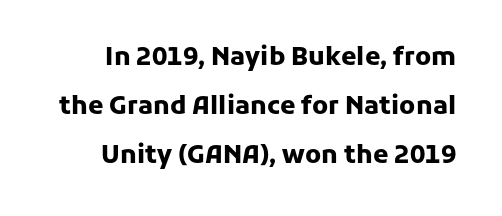
Q: Is the text bold? A: Yes.
Q: Is the text italic (slanted)? A: No, it is upright.
Q: Is the text underlined? A: No.
Q: Is the spacing between letters normal or unusually wide? A: Normal.
Q: Is the spacing between lines tight, normal or loose? A: Loose.
